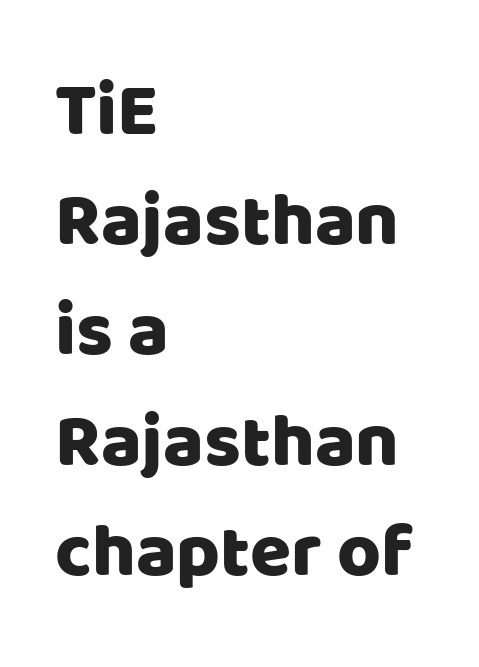
{"serif": "no", "italic": "no", "width": "normal", "stroke_contrast": "low", "x_height": "large", "monospaced": "no", "underline": "no", "align": "left", "line_spacing": "normal", "line_spacing_ratio": 1.47, "letter_spacing": "normal", "letter_spacing_em": 0.0, "glyph_px": 75}
